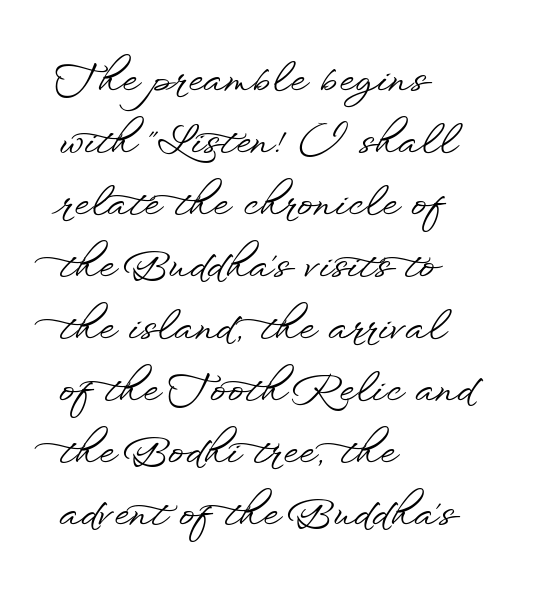
The compositor pushed each line to the left boundary. Words float on clear page, feet unadorned. Does extra space separate the letters? No, they use regular spacing. Is this a fixed-width face? No — the glyphs have proportional, varying widths.
